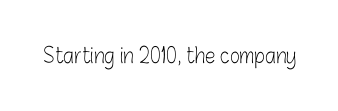
The image shows 21 px text type, upright; set normal letter spacing, not underlined.
